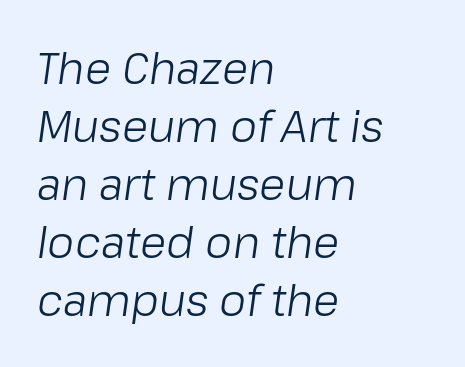
The specimen reads as italic at a glance. Reading down the block, your eye returns to a fixed left position each line. A light-to-regular cut is what we see here. Interline gaps are of average width in this sample. Inter-character spacing is left at the font's built-in metrics.
